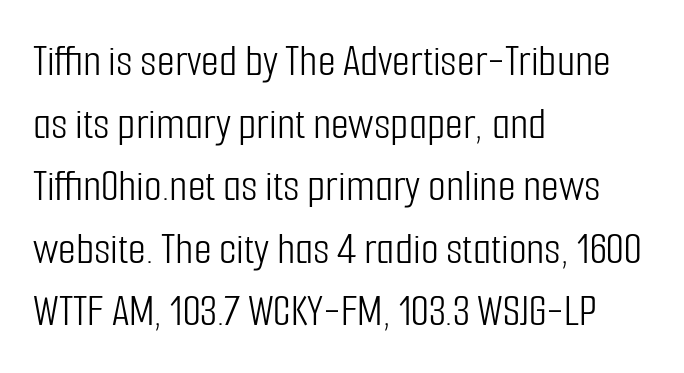
{"serif": "no", "italic": "no", "bold": "no", "weight": "light", "width": "condensed", "stroke_contrast": "low", "x_height": "medium", "monospaced": "no", "underline": "no", "align": "left", "line_spacing": "normal", "line_spacing_ratio": 1.36, "letter_spacing": "normal", "letter_spacing_em": 0.0, "glyph_px": 46}
